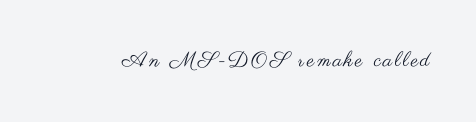
The image shows 21 px text type; set not underlined.
